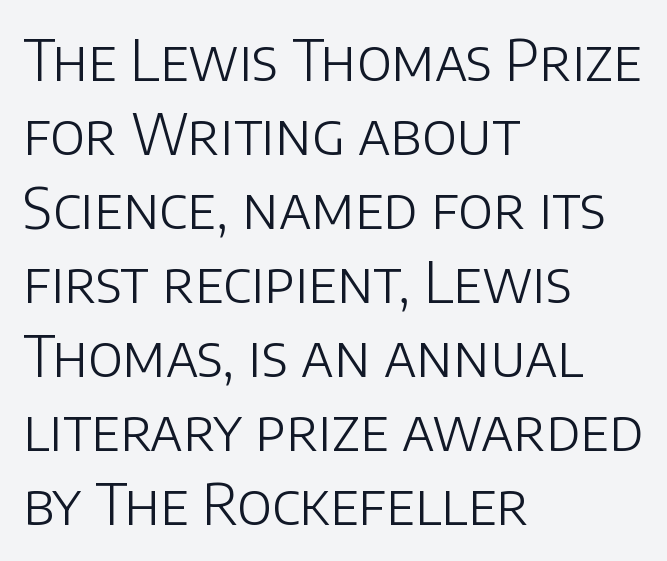
The image shows 56 px light sans-serif type, upright; set left-aligned, normal line spacing (1.32x), normal letter spacing, not underlined; low stroke contrast and a large x-height.
